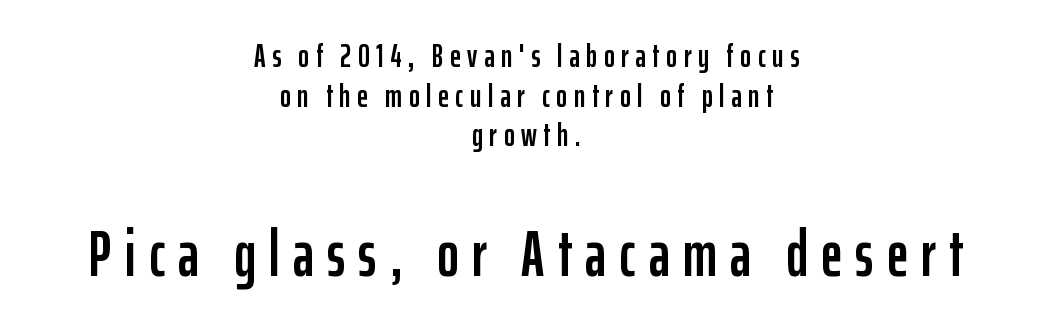
{"serif": "no", "italic": "no", "width": "condensed", "stroke_contrast": "low", "x_height": "medium", "monospaced": "no", "underline": "no", "align": "center", "line_spacing_ratio": 1.2, "letter_spacing": "wide", "letter_spacing_em": 0.2, "larger_block": "second", "size_ratio": 2.0, "glyph_px": 66}
